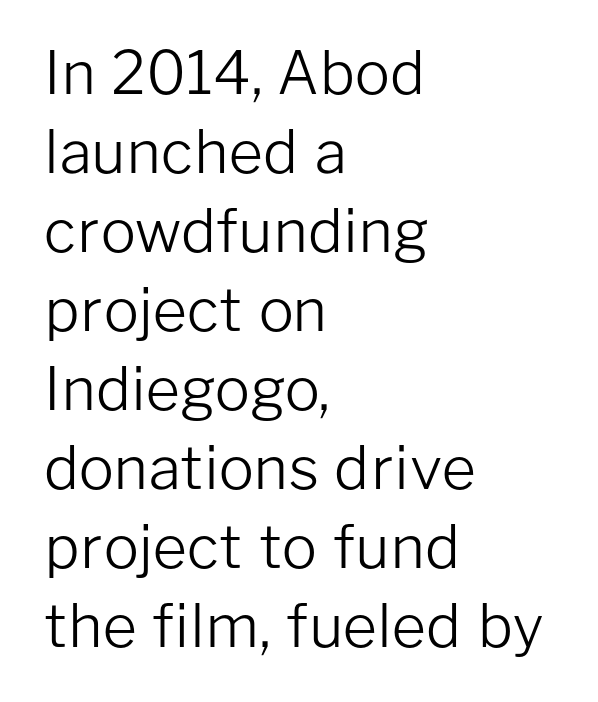
Q: Is the text bold? A: No.
Q: Is the text italic (slanted)? A: No, it is upright.
Q: Is the typeface a serif or a sans-serif typeface? A: Sans-serif.
Q: Is the text underlined? A: No.
Q: How is the paragraph aligned? A: Left-aligned.
Q: Is the spacing between letters normal or unusually wide? A: Normal.
Q: Is the spacing between lines tight, normal or loose? A: Normal.
Q: Width (condensed, normal, or wide)? A: Normal.
Q: Stroke contrast? A: Low.
Q: x-height? A: Medium.
Q: Monospaced? A: No.
